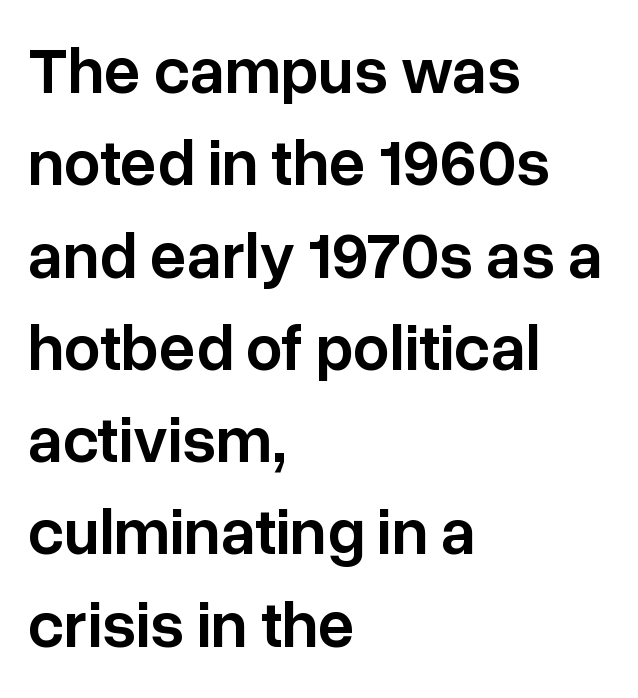
{"serif": "no", "italic": "no", "bold": "semi", "weight": "semibold", "width": "normal", "stroke_contrast": "low", "x_height": "medium", "monospaced": "no", "underline": "no", "align": "left", "line_spacing": "normal", "line_spacing_ratio": 1.42, "letter_spacing": "normal", "letter_spacing_em": 0.0, "glyph_px": 65}
